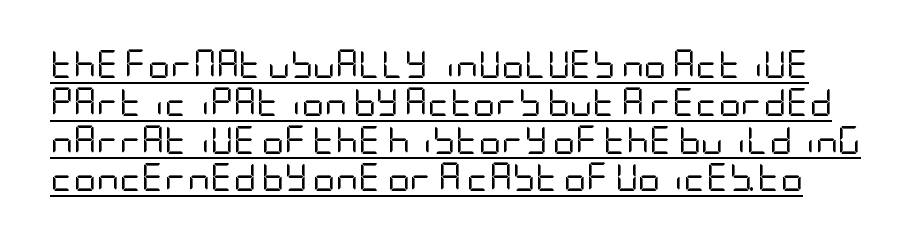
The image shows 28 px regular-weight, condensed sans-serif type, upright; set normal line spacing (1.35x), normal letter spacing, underlined; low stroke contrast and a large x-height.
